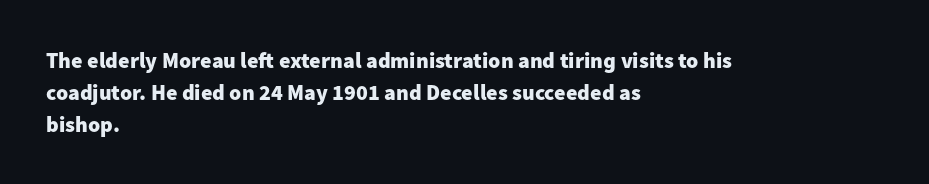
{"italic": "no", "bold": "yes", "underline": "no", "align": "left", "line_spacing": "normal", "line_spacing_ratio": 1.45, "letter_spacing": "normal", "letter_spacing_em": 0.0, "glyph_px": 22}
